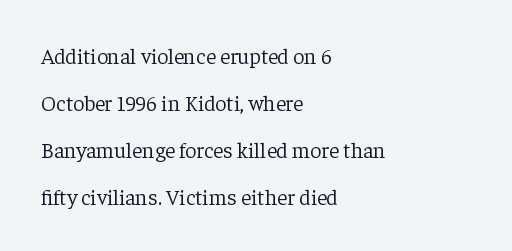
{"italic": "no", "bold": "no", "underline": "no", "align": "left", "line_spacing": "loose", "line_spacing_ratio": 2.13, "letter_spacing": "normal", "letter_spacing_em": 0.0, "glyph_px": 22}
